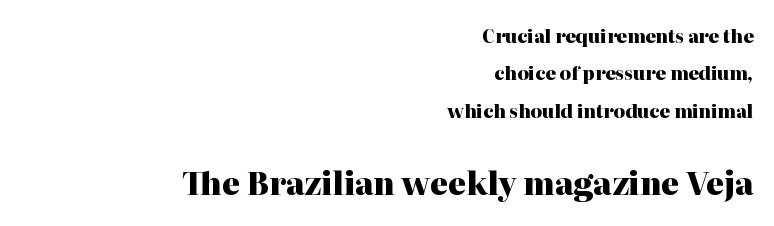
What's the leading like? Stretched, with rows far apart. Spacing between characters is what you'd get straight out of the box. Letterform terminals end in serifs throughout the passage. Spacing verdict: proportional, widths tailored to each character. It's the straight-up-and-down kind of type. Bold? Absolutely — the strokes are thick and heavy.
